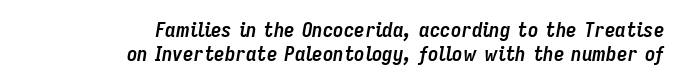
{"italic": "yes", "lean": "right", "slant_degrees": 9, "bold": "yes", "underline": "no", "align": "right", "line_spacing": "tight", "line_spacing_ratio": 1.15, "letter_spacing": "normal", "letter_spacing_em": 0.0, "glyph_px": 21}
